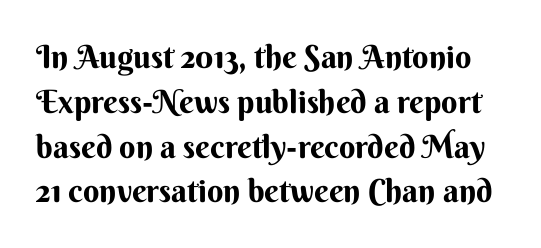
The image shows 32 px sans-serif type, upright; set normal line spacing (1.4x), normal letter spacing, not underlined; medium stroke contrast and a small x-height.
